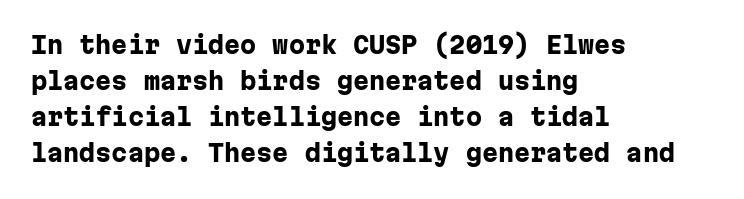
The image shows 23 px bold type, upright; set left-aligned, normal line spacing (1.57x), normal letter spacing, not underlined.
